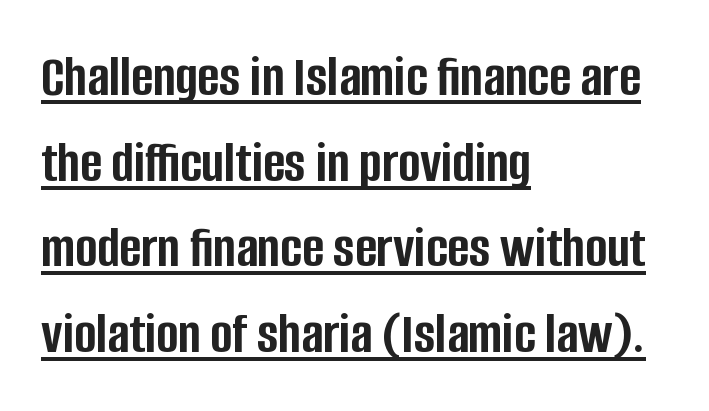
The space between consecutive lines is moderate. Font category for this specimen: sans-serif. Characters follow at the spacing the type designer built in. Horizontal alignment here is leftward, the default for most running prose. I'd describe the lettering as bold — thick and assertive.
